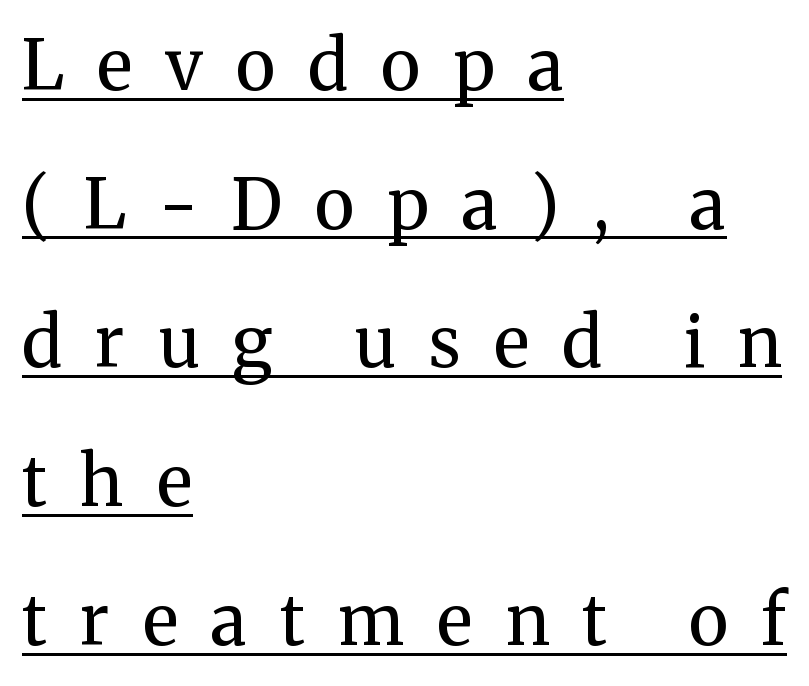
The image shows 69 px regular-weight serif type, upright; set left-aligned, loose line spacing (2.01x), unusually wide letter spacing (+0.48 em), underlined; medium stroke contrast and a medium x-height.
